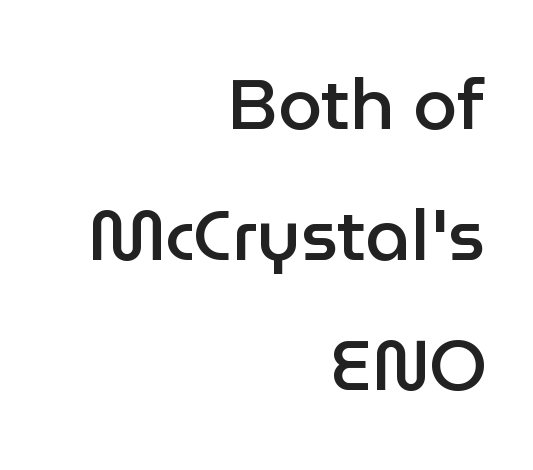
Think of a printed novel: that variable character pitch is what you see here. Every letter is mildly thick-stroked: semibold rather than bold. Quick note: not italic, upright. A student would call this right alignment; a typographer would say flush right, rag left.
